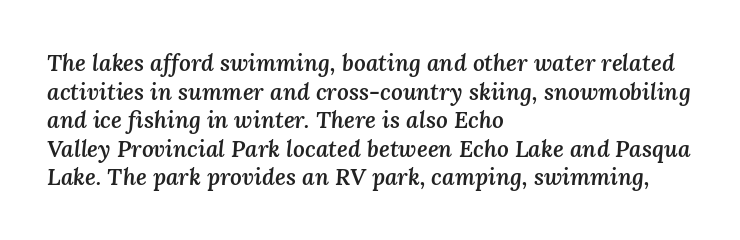
Default kerning and tracking; the words read as compact shapes. Visually the block forms a straight wall on the left and a jagged coastline on the right. Slightly chunky letters — semibold, I'd say, not full bold. The axis of the letterforms is tilted away from vertical. Unmarked baselines from the first word to the last.
